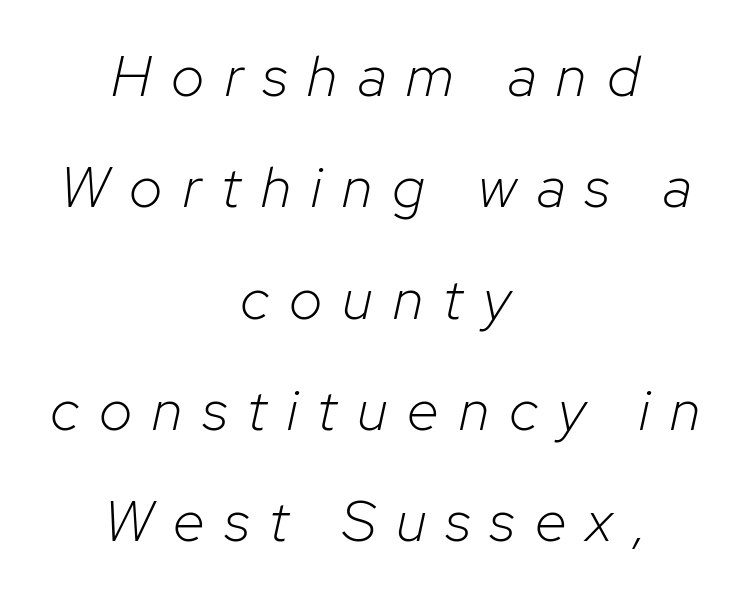
Q: Is the text bold? A: No.
Q: Is the text italic (slanted)? A: Yes, it leans right by about 12 degrees.
Q: Is the text underlined? A: No.
Q: How is the paragraph aligned? A: Centered.
Q: Is the spacing between letters normal or unusually wide? A: Unusually wide.
Q: Is the spacing between lines tight, normal or loose? A: Loose.
Q: Width (condensed, normal, or wide)? A: Normal.
Q: Stroke contrast? A: Low.
Q: x-height? A: Medium.
Q: Monospaced? A: No.
